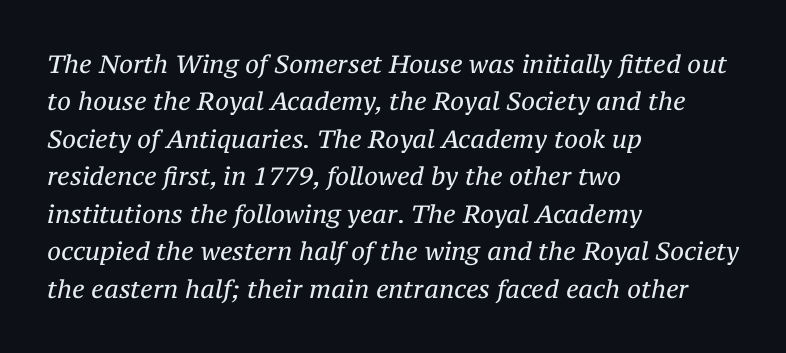
Q: Is the text bold? A: No.
Q: Is the text italic (slanted)? A: Yes, it leans right by about 12 degrees.
Q: Is the text underlined? A: No.
Q: How is the paragraph aligned? A: Left-aligned.
Q: Is the spacing between letters normal or unusually wide? A: Normal.
Q: Is the spacing between lines tight, normal or loose? A: Normal.
